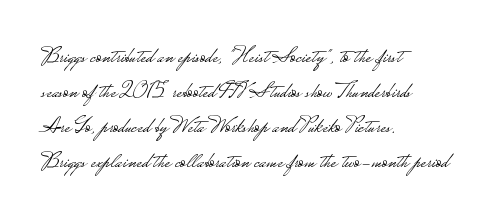
The image shows 23 px text type; set left-aligned, normal line spacing (1.52x), normal letter spacing, not underlined.
